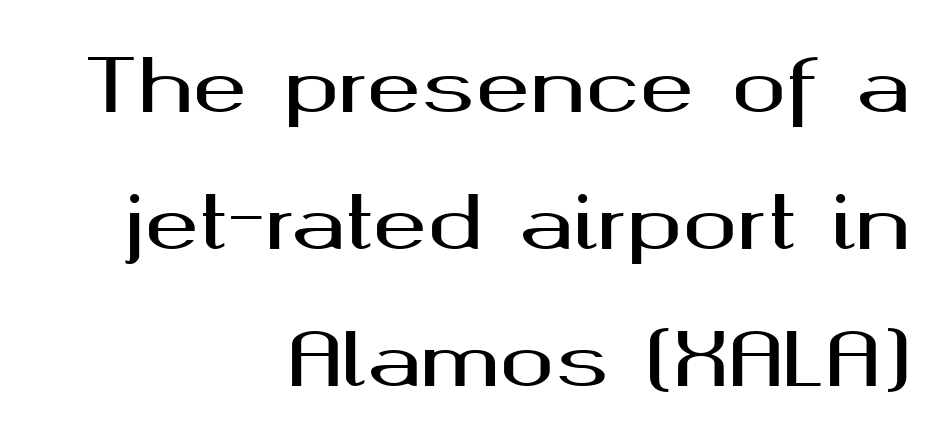
The image shows 73 px wide sans-serif type, upright; set right-aligned, line spacing 1.88x, normal letter spacing, not underlined; medium stroke contrast and a medium x-height.
